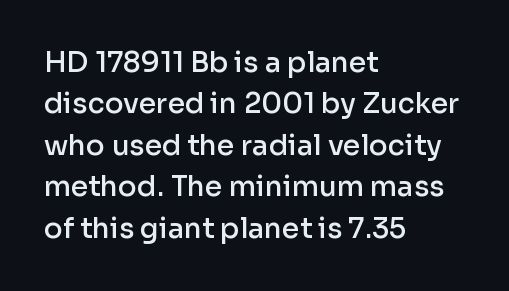
{"serif": "no", "italic": "no", "bold": "semi", "weight": "semibold", "width": "normal", "stroke_contrast": "low", "x_height": "medium", "monospaced": "no", "underline": "no", "align": "left", "line_spacing": "normal", "line_spacing_ratio": 1.48, "letter_spacing": "normal", "letter_spacing_em": 0.0, "glyph_px": 28}
